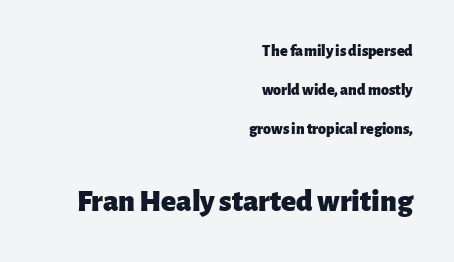
{"serif": "no", "italic": "no", "bold": "yes", "weight": "heavy", "width": "normal", "stroke_contrast": "low", "x_height": "medium", "monospaced": "no", "underline": "no", "align": "right", "line_spacing": "loose", "line_spacing_ratio": 2.44, "letter_spacing": "normal", "letter_spacing_em": 0.0, "larger_block": "second", "size_ratio": 1.94, "glyph_px": 31}
